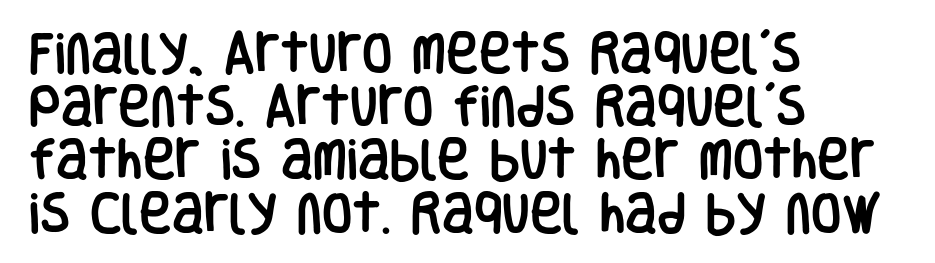
Q: Is the text italic (slanted)? A: No, it is upright.
Q: Is the typeface a serif or a sans-serif typeface? A: Sans-serif.
Q: Is the text underlined? A: No.
Q: How is the paragraph aligned? A: Left-aligned.
Q: Is the spacing between letters normal or unusually wide? A: Normal.
Q: Width (condensed, normal, or wide)? A: Condensed.
Q: Stroke contrast? A: Low.
Q: x-height? A: Large.
Q: Monospaced? A: No.
